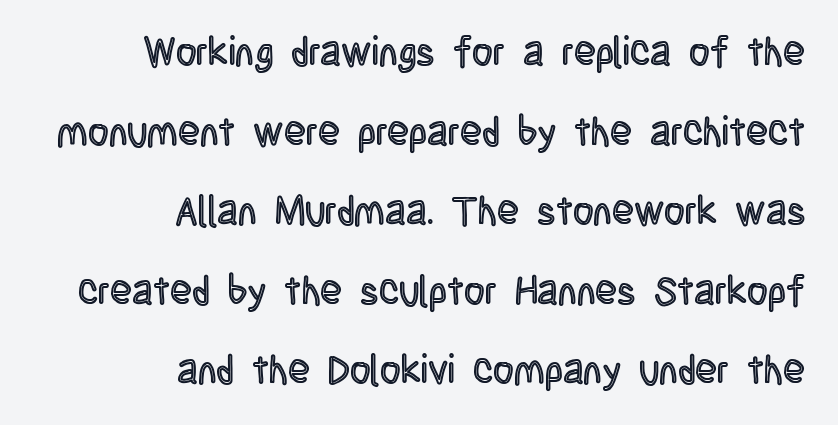
The image shows 40 px condensed type, upright; set right-aligned, loose line spacing (1.99x), normal letter spacing, not underlined; a large x-height.
